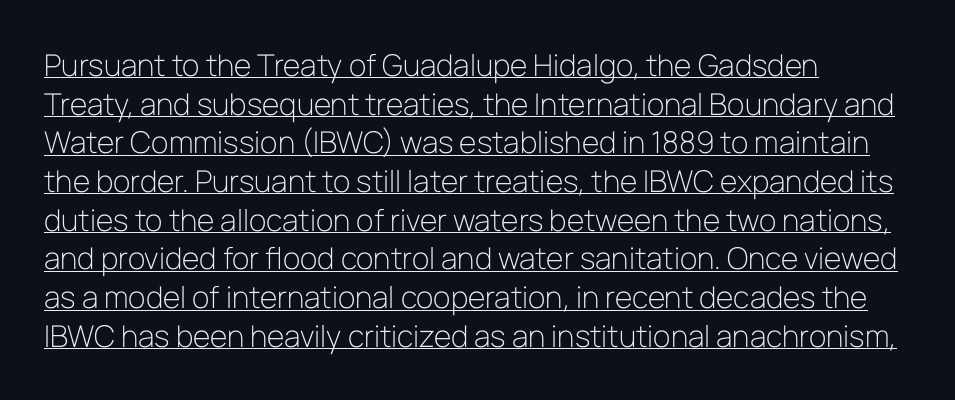
Q: Is the text bold? A: No.
Q: Is the text italic (slanted)? A: No, it is upright.
Q: Is the typeface a serif or a sans-serif typeface? A: Sans-serif.
Q: Is the text underlined? A: Yes.
Q: How is the paragraph aligned? A: Left-aligned.
Q: Is the spacing between letters normal or unusually wide? A: Normal.
Q: Is the spacing between lines tight, normal or loose? A: Normal.
Q: Width (condensed, normal, or wide)? A: Normal.
Q: Stroke contrast? A: Low.
Q: x-height? A: Medium.
Q: Monospaced? A: No.
